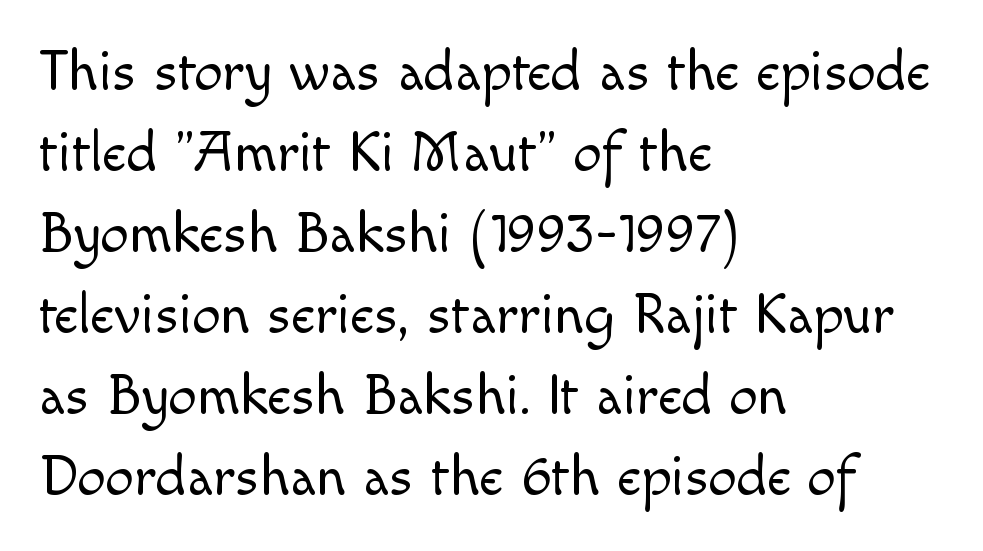
Q: Is the text bold? A: No.
Q: Is the text italic (slanted)? A: No, it is upright.
Q: Is the typeface a serif or a sans-serif typeface? A: Sans-serif.
Q: Is the text underlined? A: No.
Q: How is the paragraph aligned? A: Left-aligned.
Q: Is the spacing between letters normal or unusually wide? A: Normal.
Q: Is the spacing between lines tight, normal or loose? A: Normal.
Q: Width (condensed, normal, or wide)? A: Normal.
Q: x-height? A: Small.
Q: Monospaced? A: No.
